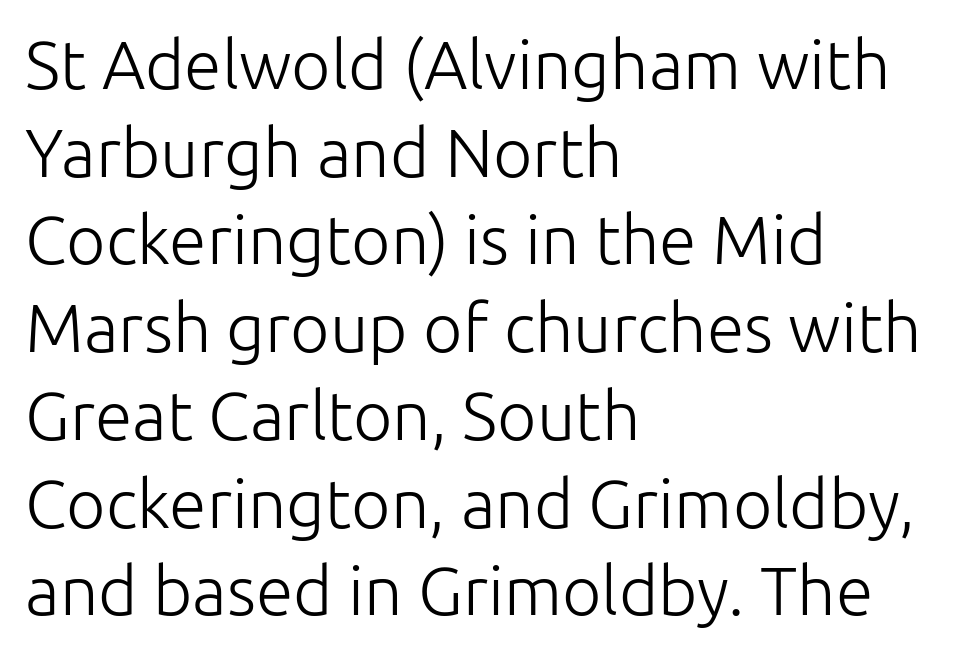
Q: Is the text bold? A: No.
Q: Is the text italic (slanted)? A: No, it is upright.
Q: Is the typeface a serif or a sans-serif typeface? A: Sans-serif.
Q: Is the text underlined? A: No.
Q: How is the paragraph aligned? A: Left-aligned.
Q: Is the spacing between letters normal or unusually wide? A: Normal.
Q: Is the spacing between lines tight, normal or loose? A: Normal.
Q: Width (condensed, normal, or wide)? A: Normal.
Q: Stroke contrast? A: Low.
Q: x-height? A: Medium.
Q: Monospaced? A: No.
